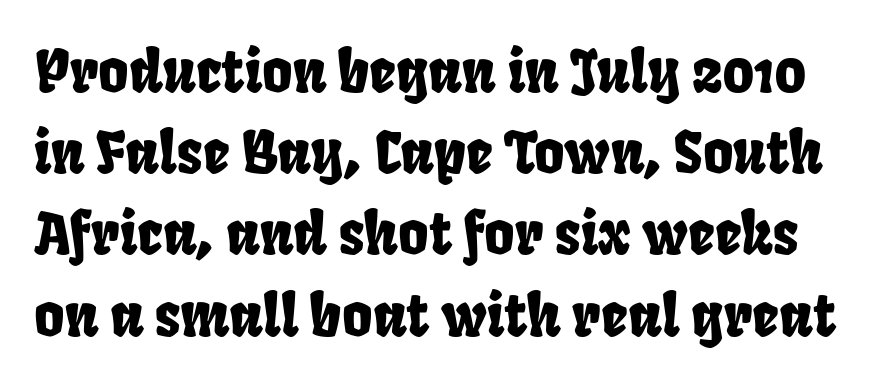
The rows are spaced the way most documents space them. The typeface chosen for these lines omits serifs. Do the characters align in a grid? No, the font is proportional. Here the glyphs are tracked normally, forming tight word shapes. The space beneath each line is pristine and unruled.
